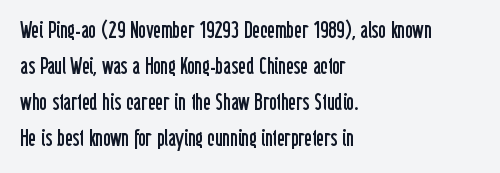
{"italic": "no", "bold": "no", "underline": "no", "align": "left", "line_spacing": "normal", "line_spacing_ratio": 1.57, "letter_spacing": "normal", "letter_spacing_em": 0.0, "glyph_px": 23}
